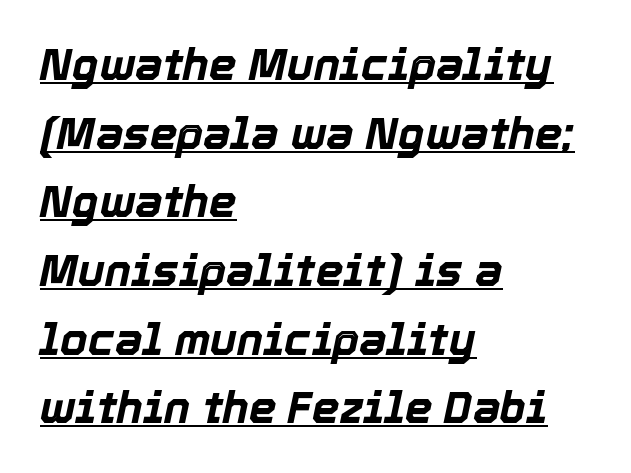
The specimen reads as italic at a glance. These lines sit exactly where default settings would place them. Check the space under the baseline: a stroke is drawn there. Left-aligned paragraph, ragged on the right.
